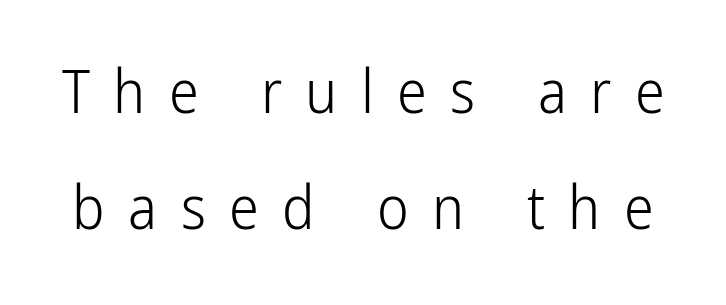
The image shows 60 px light, condensed sans-serif type, upright; set loose line spacing (1.94x), unusually wide letter spacing (+0.39 em), not underlined; low stroke contrast and a medium x-height.
